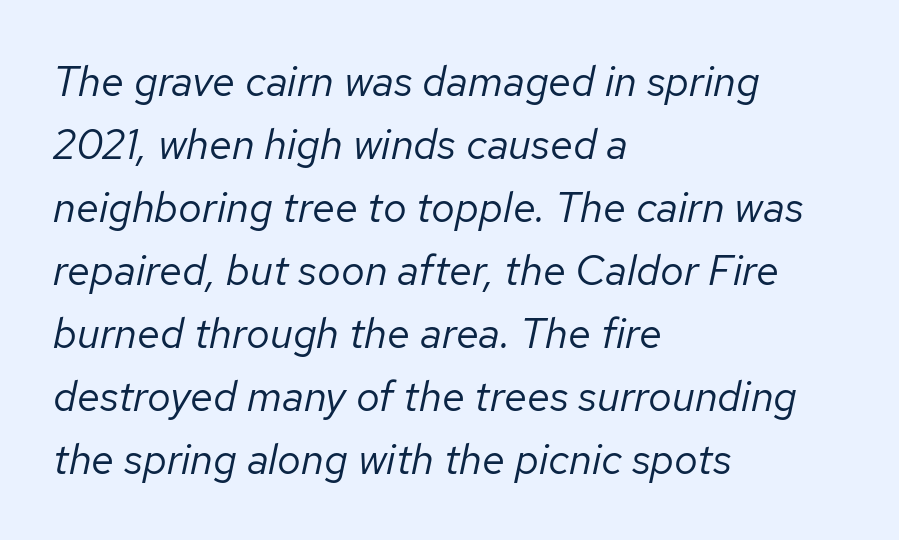
{"italic": "yes", "lean": "right", "slant_degrees": 12, "bold": "no", "weight": "regular", "width": "normal", "stroke_contrast": "low", "x_height": "medium", "monospaced": "no", "underline": "no", "align": "left", "line_spacing": "normal", "line_spacing_ratio": 1.5, "letter_spacing": "normal", "letter_spacing_em": 0.0, "glyph_px": 42}
